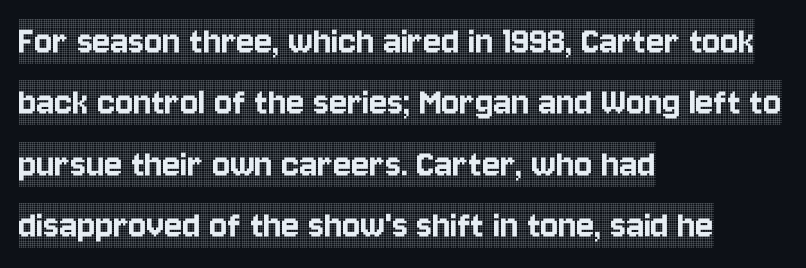
The letters sit at their default tracking, neither squeezed nor spread. Each letter keeps its own natural width here, so spacing adapts to shape. The lines sit at an ordinary, default distance from one another. Serif or sans? Serif — the stroke terminals have little feet.
